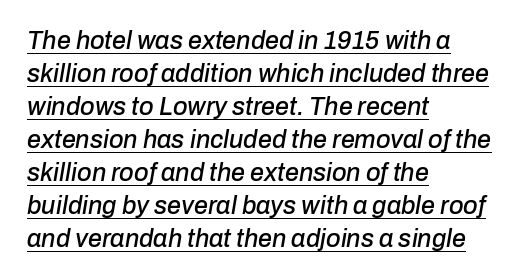
Q: Is the text italic (slanted)? A: Yes, it leans right by about 10 degrees.
Q: Is the text underlined? A: Yes.
Q: How is the paragraph aligned? A: Left-aligned.
Q: Is the spacing between letters normal or unusually wide? A: Normal.
Q: Is the spacing between lines tight, normal or loose? A: Normal.
